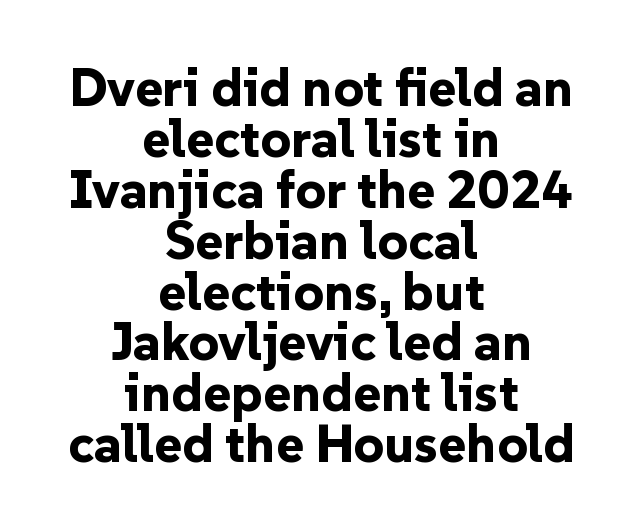
Q: Is the text bold? A: Yes.
Q: Is the text italic (slanted)? A: No, it is upright.
Q: Is the typeface a serif or a sans-serif typeface? A: Sans-serif.
Q: Is the text underlined? A: No.
Q: How is the paragraph aligned? A: Centered.
Q: Is the spacing between letters normal or unusually wide? A: Normal.
Q: Is the spacing between lines tight, normal or loose? A: Tight.
Q: Width (condensed, normal, or wide)? A: Normal.
Q: Stroke contrast? A: Low.
Q: x-height? A: Medium.
Q: Monospaced? A: No.
